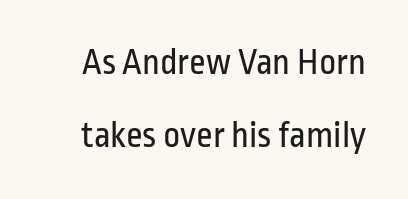
Q: Is the text bold? A: No.
Q: Is the text italic (slanted)? A: No, it is upright.
Q: Is the typeface a serif or a sans-serif typeface? A: Sans-serif.
Q: Is the text underlined? A: No.
Q: Is the spacing between letters normal or unusually wide? A: Normal.
Q: Is the spacing between lines tight, normal or loose? A: Loose.
Q: Width (condensed, normal, or wide)? A: Condensed.
Q: Stroke contrast? A: Low.
Q: x-height? A: Medium.
Q: Monospaced? A: No.
